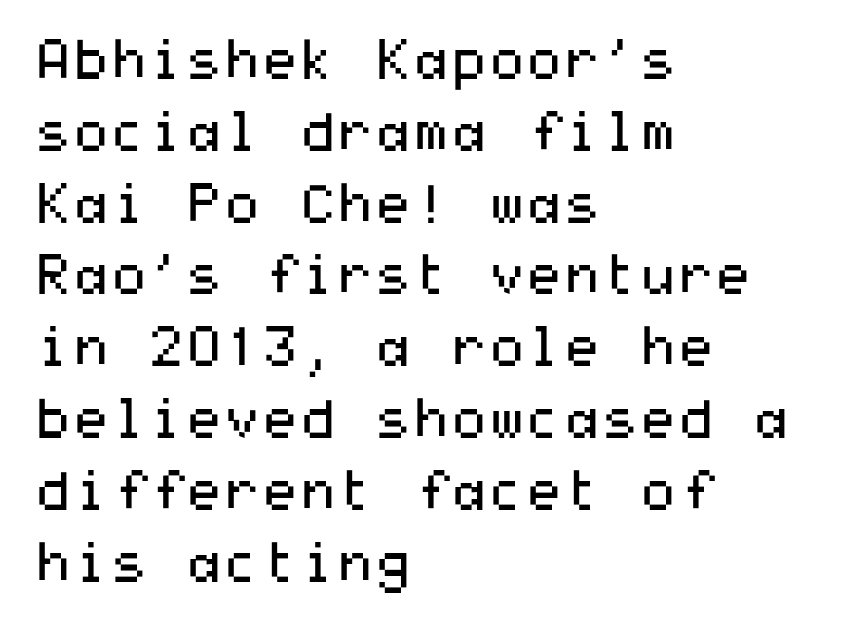
{"serif": "no", "italic": "no", "bold": "no", "weight": "regular", "width": "wide", "stroke_contrast": "medium", "x_height": "medium", "underline": "no", "align": "left", "line_spacing": "normal", "line_spacing_ratio": 1.33, "letter_spacing": "normal", "letter_spacing_em": 0.0, "glyph_px": 54}
